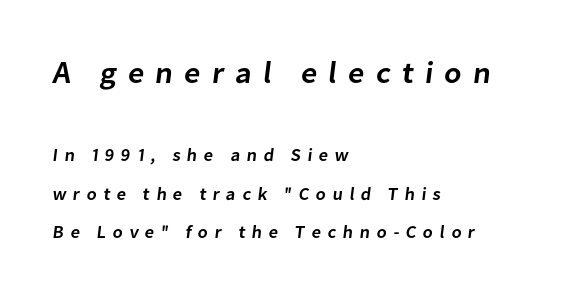
{"serif": "no", "bold": "semi", "weight": "semibold", "width": "normal", "stroke_contrast": "low", "x_height": "medium", "monospaced": "no", "underline": "no", "align": "left", "line_spacing": "loose", "line_spacing_ratio": 2.14, "letter_spacing": "wide", "letter_spacing_em": 0.36, "larger_block": "first", "size_ratio": 1.72, "glyph_px": 31}
